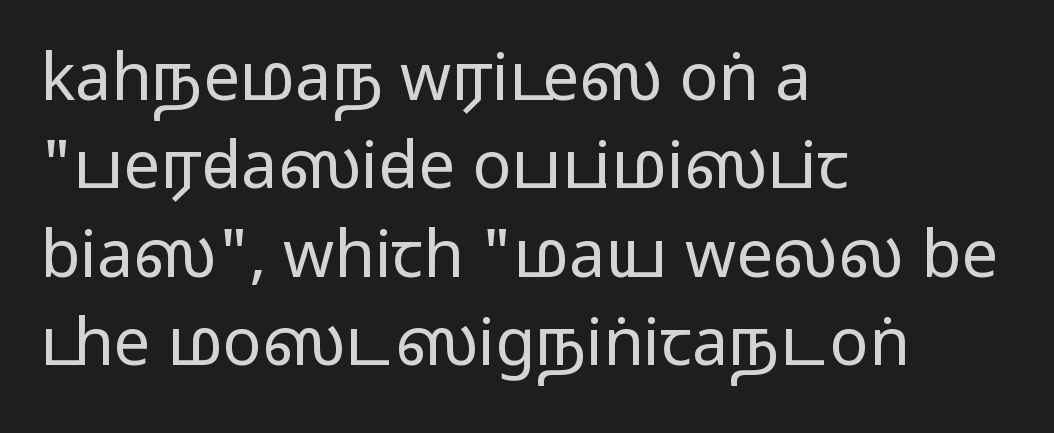
The image shows 65 px wide sans-serif type, upright; set left-aligned, normal line spacing (1.36x), normal letter spacing, not underlined; medium stroke contrast.
